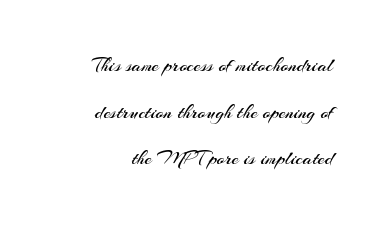
Whoever set this chose breathing room over compactness in the vertical rhythm. The cut favours lightness, reaching ordinary text weight at its darkest. Where is the straight margin? On the right. The face used here is rendered with its standard letterfit. Clear beneath every line of the passage.
